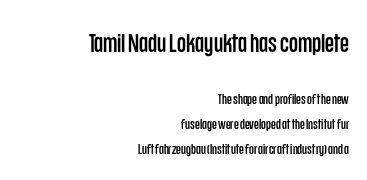
{"italic": "no", "underline": "no", "align": "right", "line_spacing_ratio": 1.78, "letter_spacing": "normal", "letter_spacing_em": 0.0, "larger_block": "first", "size_ratio": 1.86, "glyph_px": 26}
